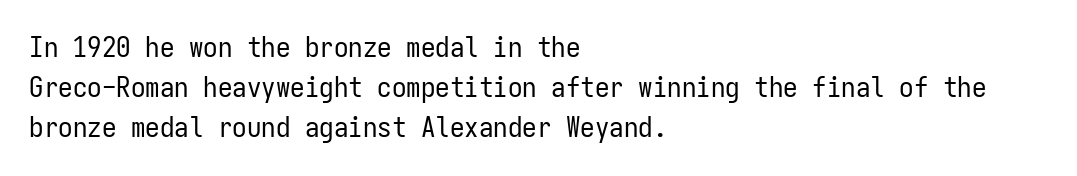
{"serif": "no", "italic": "no", "bold": "no", "weight": "regular", "width": "condensed", "stroke_contrast": "low", "x_height": "medium", "monospaced": "yes", "underline": "no", "align": "left", "line_spacing": "normal", "line_spacing_ratio": 1.38, "letter_spacing": "normal", "letter_spacing_em": 0.0, "glyph_px": 29}
